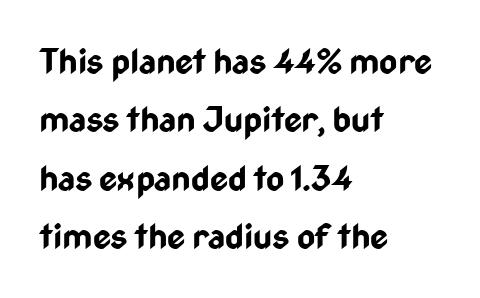
Visually the block forms a straight wall on the left and a jagged coastline on the right. A sans-serif font was chosen for this passage. Nope, not italic — everything's standing straight. Does the weight exceed regular? Yes, all the way to bold.
